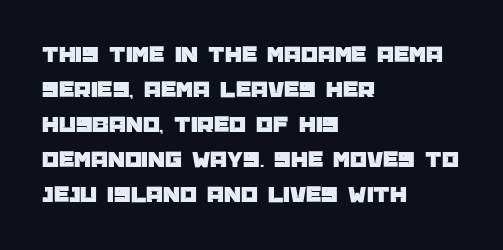
Q: Is the text italic (slanted)? A: No, it is upright.
Q: Is the text underlined? A: No.
Q: How is the paragraph aligned? A: Left-aligned.
Q: Is the spacing between letters normal or unusually wide? A: Normal.
Q: Is the spacing between lines tight, normal or loose? A: Normal.
